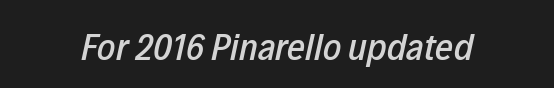
Q: Is the text italic (slanted)? A: Yes, it leans right by about 12 degrees.
Q: Is the text underlined? A: No.
Q: Is the spacing between letters normal or unusually wide? A: Normal.
Q: Width (condensed, normal, or wide)? A: Condensed.
Q: Stroke contrast? A: Low.
Q: x-height? A: Medium.
Q: Monospaced? A: No.
